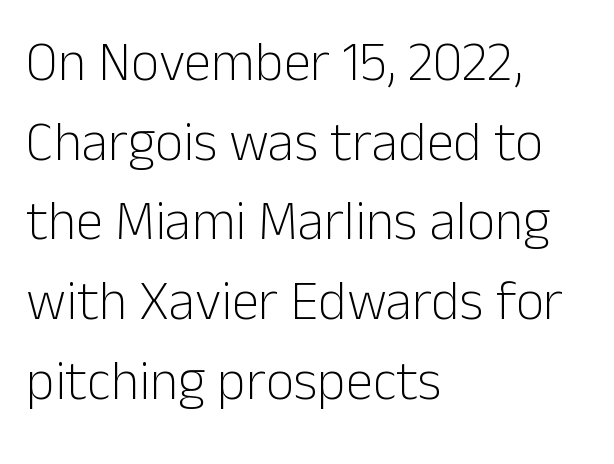
{"serif": "no", "italic": "no", "bold": "no", "weight": "light", "width": "normal", "stroke_contrast": "low", "x_height": "medium", "monospaced": "no", "underline": "no", "align": "left", "line_spacing": "normal", "line_spacing_ratio": 1.45, "letter_spacing": "normal", "letter_spacing_em": 0.0, "glyph_px": 55}
